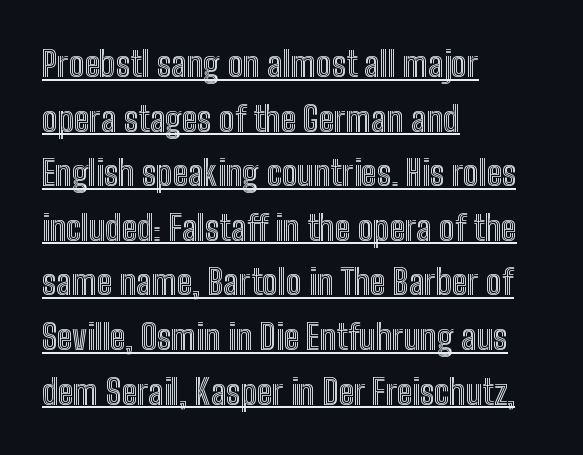
{"italic": "no", "width": "condensed", "x_height": "medium", "monospaced": "no", "underline": "yes", "align": "left", "line_spacing": "normal", "line_spacing_ratio": 1.56, "letter_spacing": "normal", "letter_spacing_em": 0.0, "glyph_px": 35}
